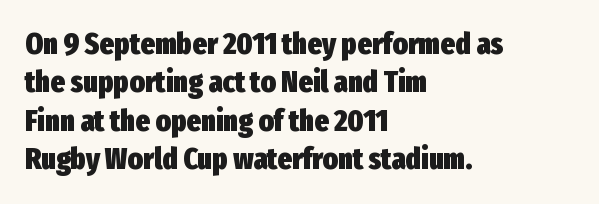
The face used here is rendered with its standard letterfit. The glyphs are unaccompanied by any horizontal stroke below them. Each letter's strokes conclude bluntly, with no projecting serifs. Note the varied advance widths — an 'i' is clearly narrower than an 'm'.
